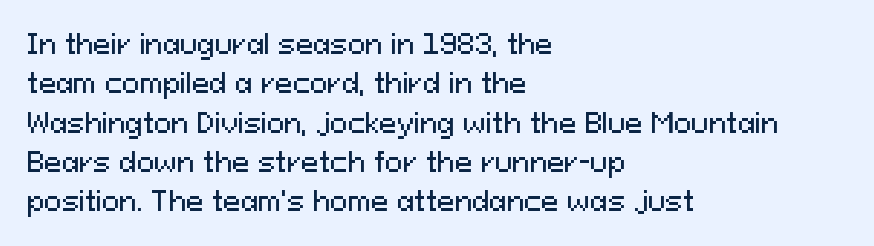
This rendering features lettering with no underline. Every row of glyphs begins at an identical x-position on the left. The leading is moderate, giving the passage an even texture. When letters stand straight like this, we call the style roman or upright.
